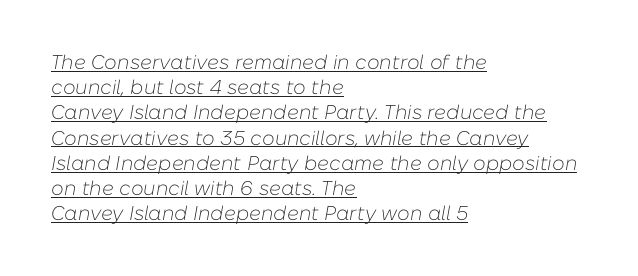
The line-height multiplier appears to be the usual default. Short and long lines alike share a common starting point at left. A typographer would call this underscored text. Observe the lean: these are italic letterforms.
